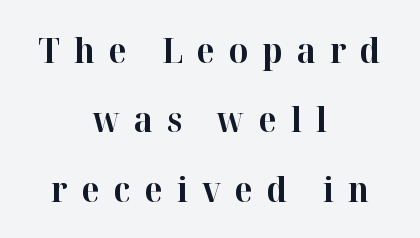
Is the block centered? Yes — each line is placed symmetrically about the middle. The zone under the glyphs is completely vacant. Stroke terminals: seriffed. Rendered with straight, roman letterforms. Summary of weight: heavy, a full bold. Interline gaps are noticeably wide in this sample.
